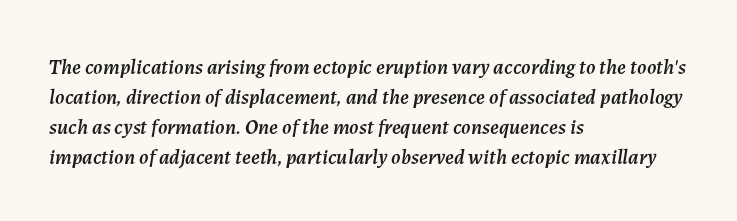
{"italic": "yes", "lean": "right", "slant_degrees": 7, "underline": "no", "align": "left", "line_spacing": "normal", "line_spacing_ratio": 1.43, "letter_spacing": "normal", "letter_spacing_em": 0.0, "glyph_px": 21}
